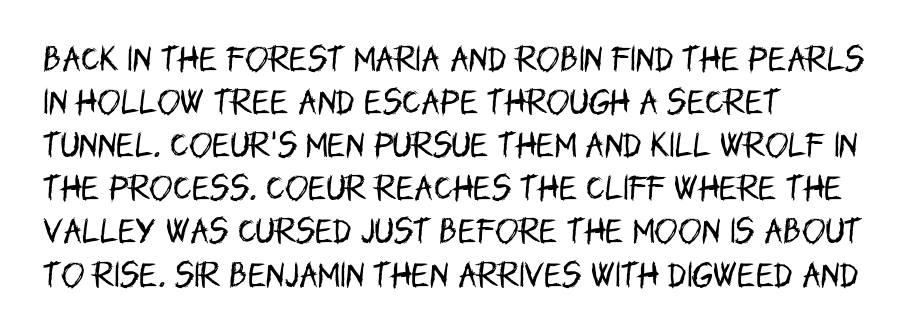
The image shows 28 px regular-weight, condensed sans-serif type, upright; set left-aligned, normal line spacing (1.54x), normal letter spacing, not underlined; low stroke contrast and a large x-height.
